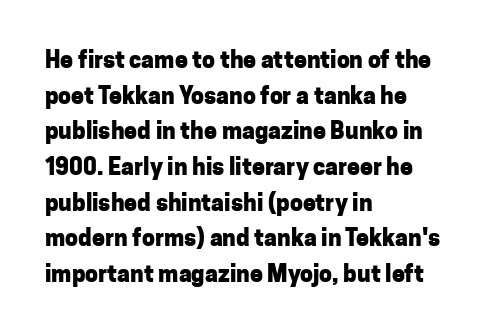
The image shows 23 px bold type, upright; set left-aligned, normal line spacing (1.55x), normal letter spacing, not underlined.
